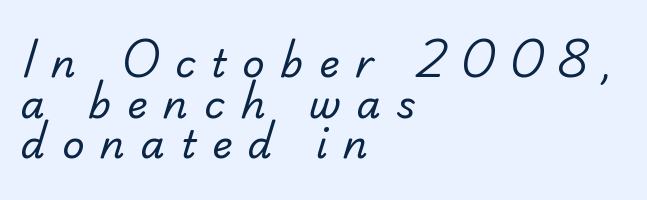
These lines huddle together more closely than default settings would place them. A sans-serif font was chosen for this passage. No chunkiness to these letters — they're not bold. Teacher's note: observe the even left margin — that is flush-left alignment. Look at the tracking — it's clearly loosened, letters drifting apart.
